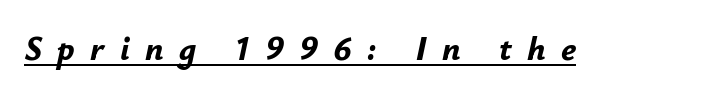
The image shows 34 px bold type, italic (leaning right); set unusually wide letter spacing (+0.45 em), underlined; low stroke contrast and a small x-height.
